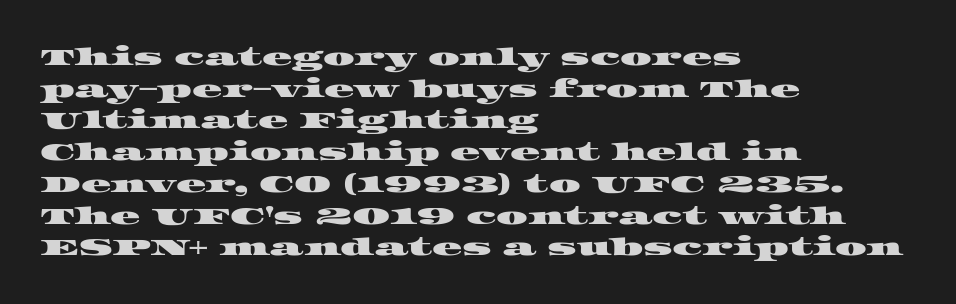
The image shows 25 px text type; set left-aligned, normal line spacing (1.27x), normal letter spacing, not underlined.
